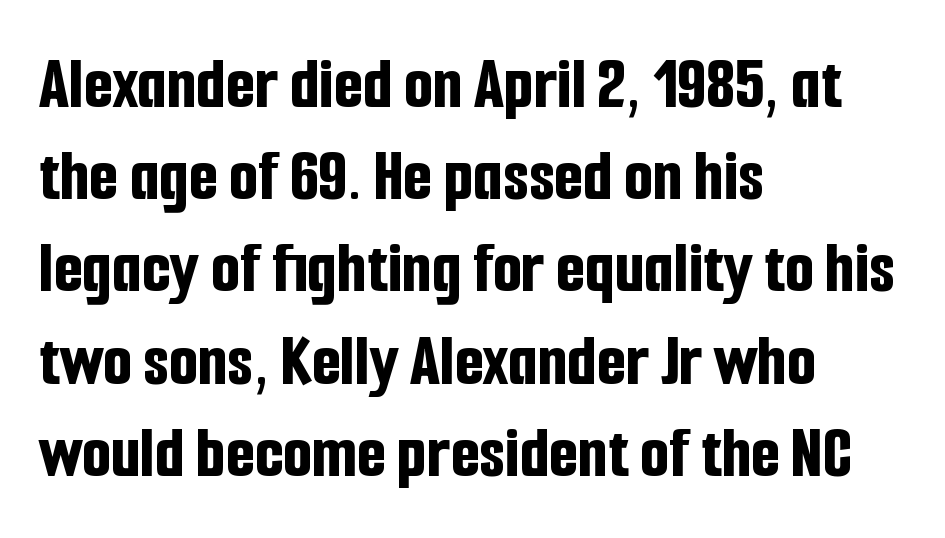
{"serif": "no", "italic": "no", "bold": "yes", "weight": "bold", "width": "condensed", "stroke_contrast": "low", "x_height": "medium", "monospaced": "no", "underline": "no", "align": "left", "line_spacing_ratio": 1.23, "letter_spacing": "normal", "letter_spacing_em": 0.0, "glyph_px": 75}
